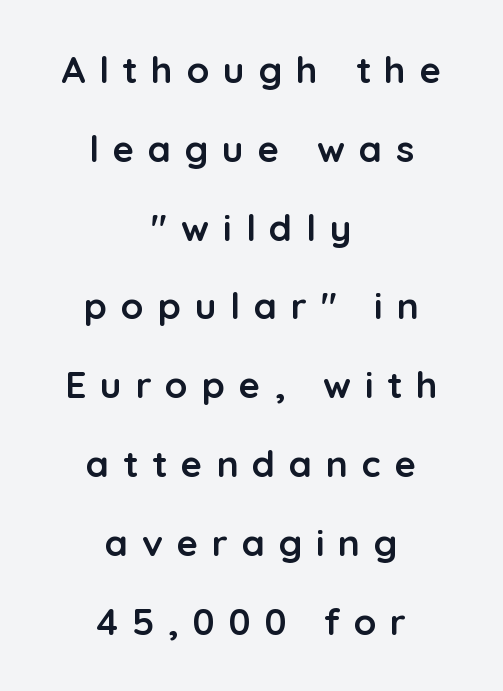
In terms of weight, the rendering is a true, heavy bold. The lettering holds an erect, upright posture throughout. The paragraph shown floats in the horizontal middle. Do the characters align in a grid? No, the font is proportional.
